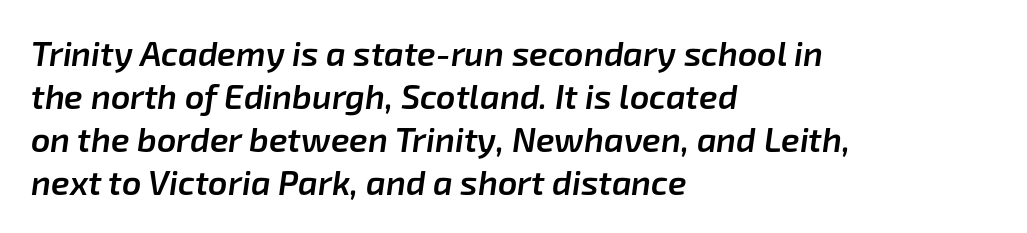
{"italic": "yes", "lean": "right", "slant_degrees": 8, "bold": "semi", "weight": "semibold", "width": "normal", "stroke_contrast": "low", "x_height": "medium", "monospaced": "no", "underline": "no", "align": "left", "line_spacing": "normal", "line_spacing_ratio": 1.26, "letter_spacing": "normal", "letter_spacing_em": 0.0, "glyph_px": 34}
